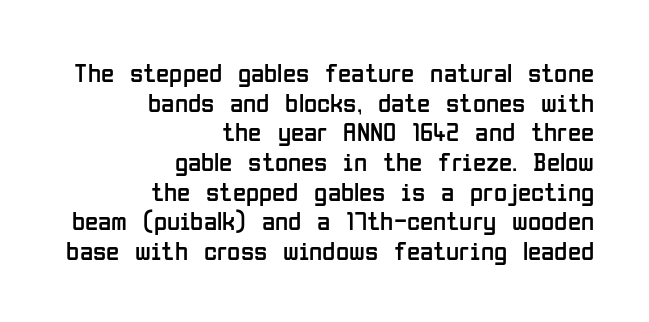
The image shows 27 px text type, upright; set right-aligned, tight line spacing (1.1x), normal letter spacing, not underlined.
